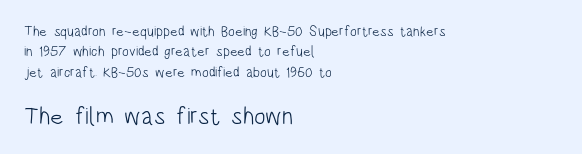
{"italic": "no", "bold": "no", "underline": "no", "align": "left", "line_spacing": "normal", "line_spacing_ratio": 1.45, "letter_spacing": "normal", "letter_spacing_em": 0.0, "larger_block": "second", "size_ratio": 1.71, "glyph_px": 24}
